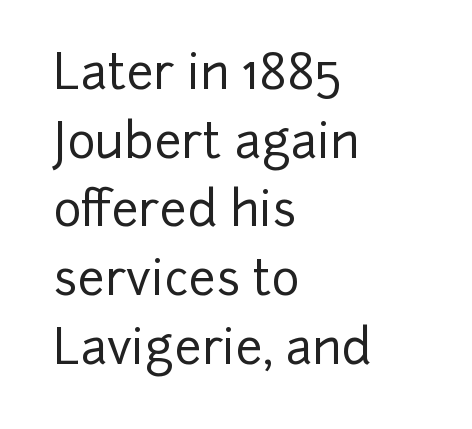
The image shows 48 px sans-serif type, upright; set left-aligned, normal line spacing (1.43x), normal letter spacing, not underlined; low stroke contrast and a medium x-height.
